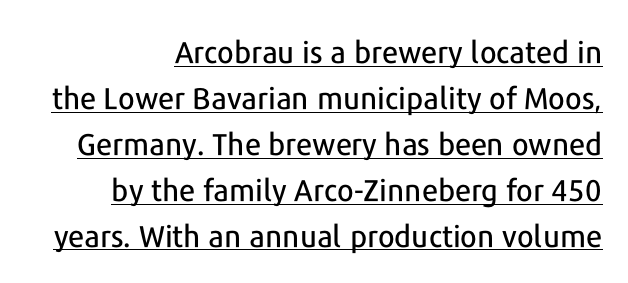
The image shows 30 px sans-serif type, upright; set normal line spacing (1.53x), normal letter spacing, underlined; low stroke contrast and a medium x-height.
